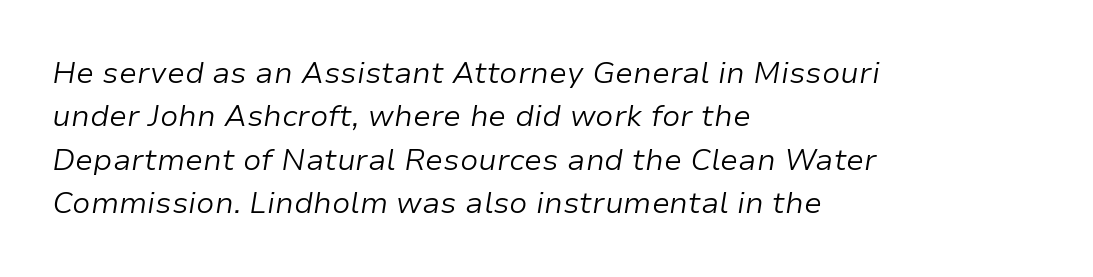
The letterforms sit at book weight or below. The rendering uses natural spacing where letterforms have individual widths. Short note: letters normally spaced. This sample uses an oblique cut, with every glyph tilted off the vertical. Leading matches the norm, producing a regular column. Unmarked baselines from the first word to the last.
